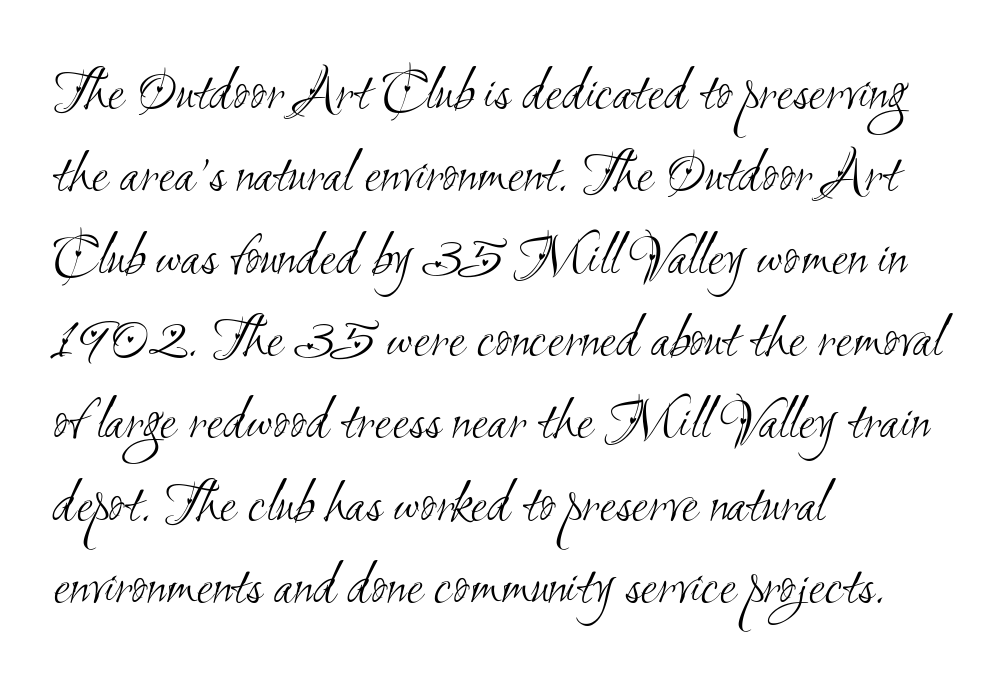
{"serif": "no", "bold": "no", "weight": "light", "width": "condensed", "stroke_contrast": "medium", "x_height": "small", "monospaced": "no", "underline": "no", "align": "left", "line_spacing": "normal", "line_spacing_ratio": 1.35, "letter_spacing": "normal", "letter_spacing_em": 0.0, "glyph_px": 61}
